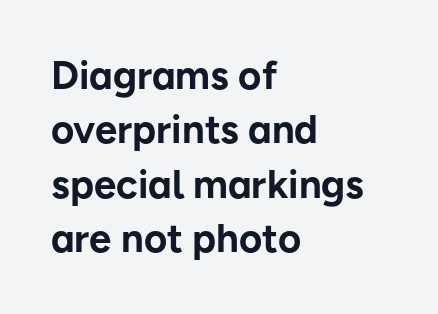
The paragraph has a hard left edge and a soft right edge. Here the glyphs are tracked normally, forming tight word shapes. Each letter keeps its own natural width here, so spacing adapts to shape. The typesetting leans heavy: a genuine bold. Does the type have serifs? No, each stem ends abruptly.
